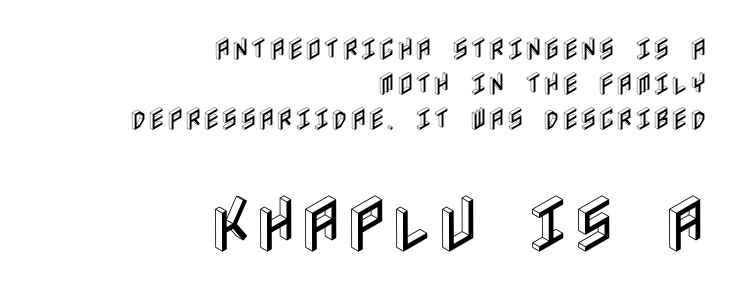
Q: Is the text italic (slanted)? A: No, it is upright.
Q: Is the text underlined? A: No.
Q: How is the paragraph aligned? A: Right-aligned.
Q: Is the spacing between letters normal or unusually wide? A: Normal.
Q: Is the spacing between lines tight, normal or loose? A: Normal.
Q: Which block of text is set in a larger size, the first (top) or the second (bottom)? A: The second (bottom) one.
Q: Width (condensed, normal, or wide)? A: Condensed.
Q: x-height? A: Large.
